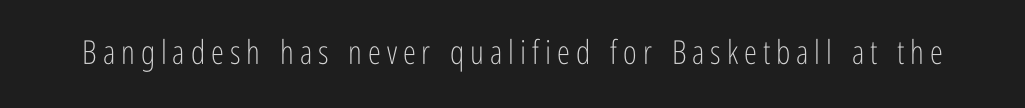
The image shows 33 px light, condensed sans-serif type, upright; set not underlined; low stroke contrast and a medium x-height.
